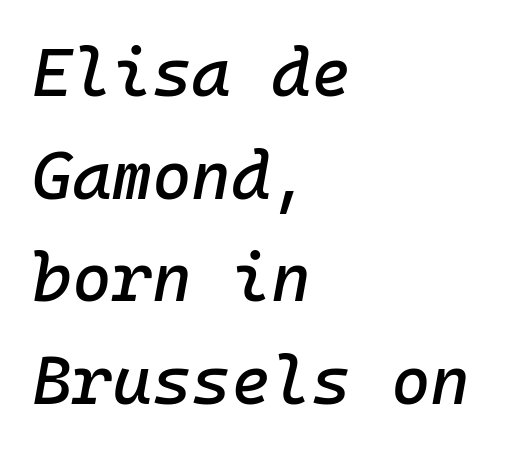
A classic flush-left, rag-right setting is used for this passage. You could count columns in this text — the font is strictly monospaced. Is there much room between lines? A standard amount, neither cramped nor airy. The strip under each line holds only bare page. The tracking reads as untouched default to a designer's eye.
